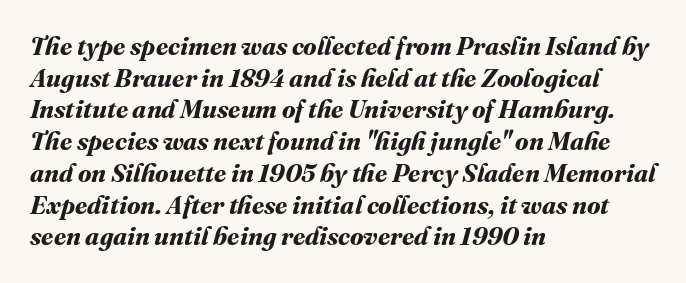
Q: Is the text bold? A: Yes.
Q: Is the text underlined? A: No.
Q: How is the paragraph aligned? A: Left-aligned.
Q: Is the spacing between letters normal or unusually wide? A: Normal.
Q: Is the spacing between lines tight, normal or loose? A: Normal.
